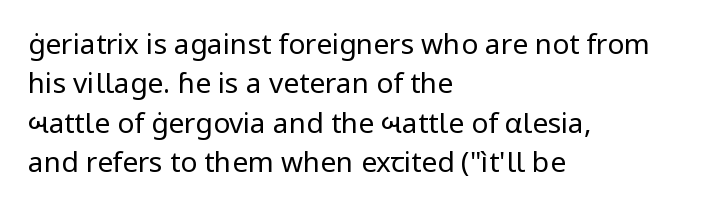
Q: Is the text bold? A: No.
Q: Is the text italic (slanted)? A: No, it is upright.
Q: Is the typeface a serif or a sans-serif typeface? A: Sans-serif.
Q: Is the text underlined? A: No.
Q: How is the paragraph aligned? A: Left-aligned.
Q: Is the spacing between letters normal or unusually wide? A: Normal.
Q: Is the spacing between lines tight, normal or loose? A: Normal.
Q: Width (condensed, normal, or wide)? A: Normal.
Q: Stroke contrast? A: Low.
Q: x-height? A: Medium.
Q: Monospaced? A: No.
